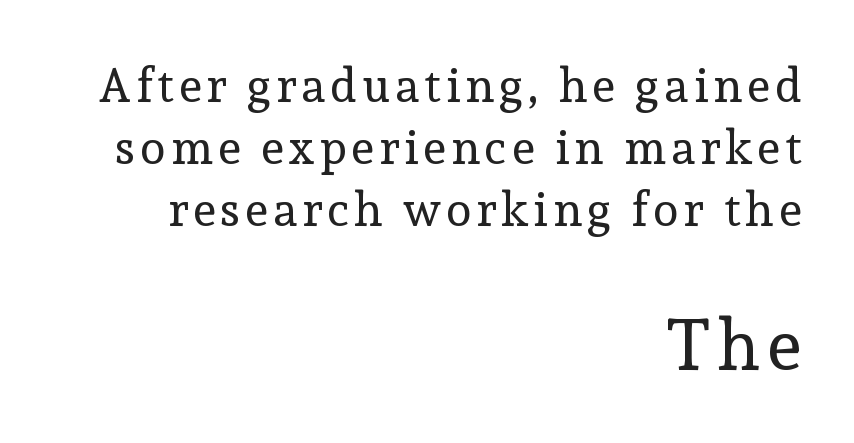
The image shows 71 px regular-weight serif type, upright; set right-aligned, normal line spacing (1.32x), not underlined; the second (bottom) block is 1.51x larger; a medium x-height.
